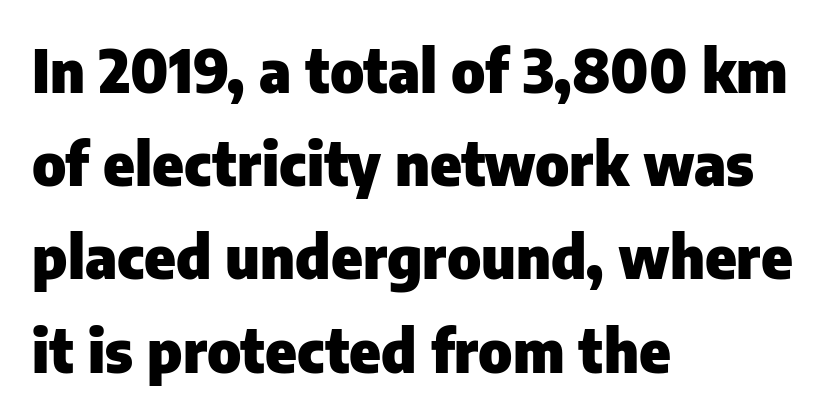
{"serif": "no", "italic": "no", "bold": "yes", "weight": "heavy", "width": "normal", "stroke_contrast": "low", "x_height": "medium", "monospaced": "no", "underline": "no", "align": "left", "line_spacing": "normal", "line_spacing_ratio": 1.58, "letter_spacing": "normal", "letter_spacing_em": 0.0, "glyph_px": 59}
